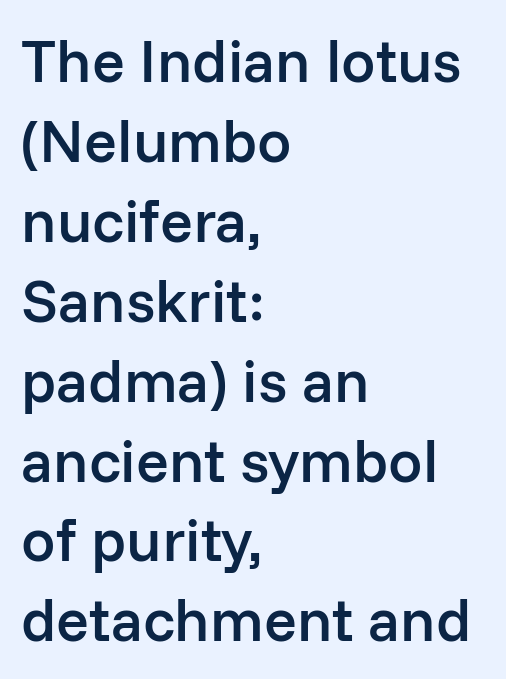
The image shows 61 px semibold sans-serif type, upright; set left-aligned, normal line spacing (1.31x), normal letter spacing, not underlined; low stroke contrast and a medium x-height.
